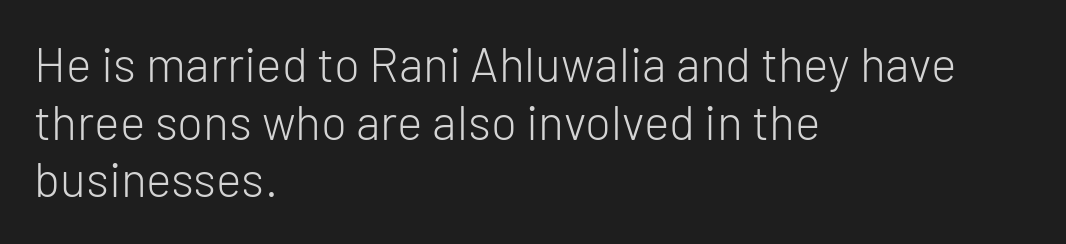
Q: Is the text bold? A: No.
Q: Is the text italic (slanted)? A: No, it is upright.
Q: Is the typeface a serif or a sans-serif typeface? A: Sans-serif.
Q: Is the text underlined? A: No.
Q: How is the paragraph aligned? A: Left-aligned.
Q: Is the spacing between letters normal or unusually wide? A: Normal.
Q: Width (condensed, normal, or wide)? A: Normal.
Q: Stroke contrast? A: Low.
Q: x-height? A: Medium.
Q: Monospaced? A: No.
